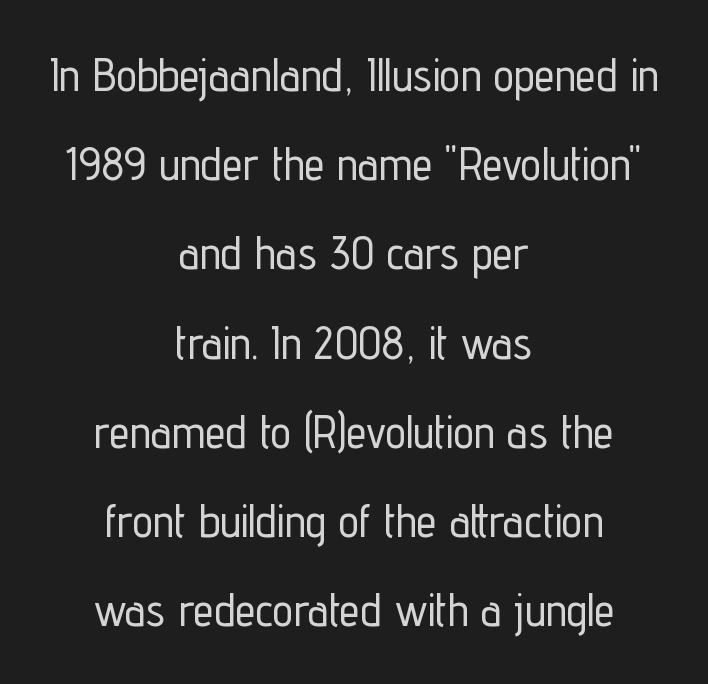
Both edges are ragged and mirror each other, which tells us the setting is centered. Plain, unruled lines of type. The text was rendered using a sans face with plain stroke endings. Proportional: the letters do not fall into vertical columns. Ordinary non-slanted type is in use.
